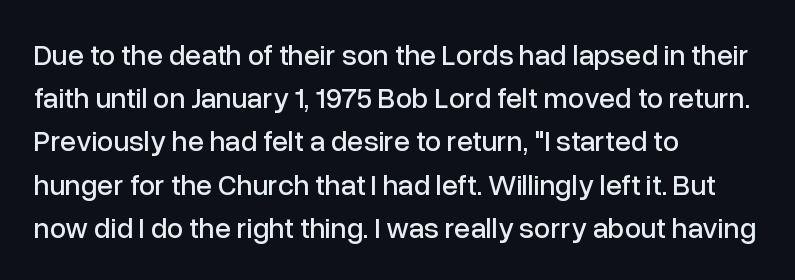
Q: Is the text italic (slanted)? A: No, it is upright.
Q: Is the typeface a serif or a sans-serif typeface? A: Sans-serif.
Q: Is the text underlined? A: No.
Q: How is the paragraph aligned? A: Left-aligned.
Q: Is the spacing between letters normal or unusually wide? A: Normal.
Q: Is the spacing between lines tight, normal or loose? A: Normal.
Q: Width (condensed, normal, or wide)? A: Normal.
Q: Stroke contrast? A: Low.
Q: x-height? A: Medium.
Q: Monospaced? A: No.
